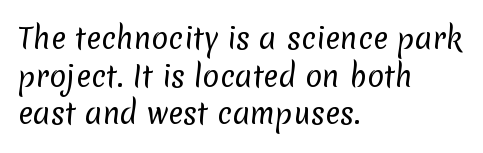
The image shows 28 px regular-weight sans-serif type; set left-aligned, normal line spacing (1.34x), normal letter spacing, not underlined; low stroke contrast and a medium x-height.
